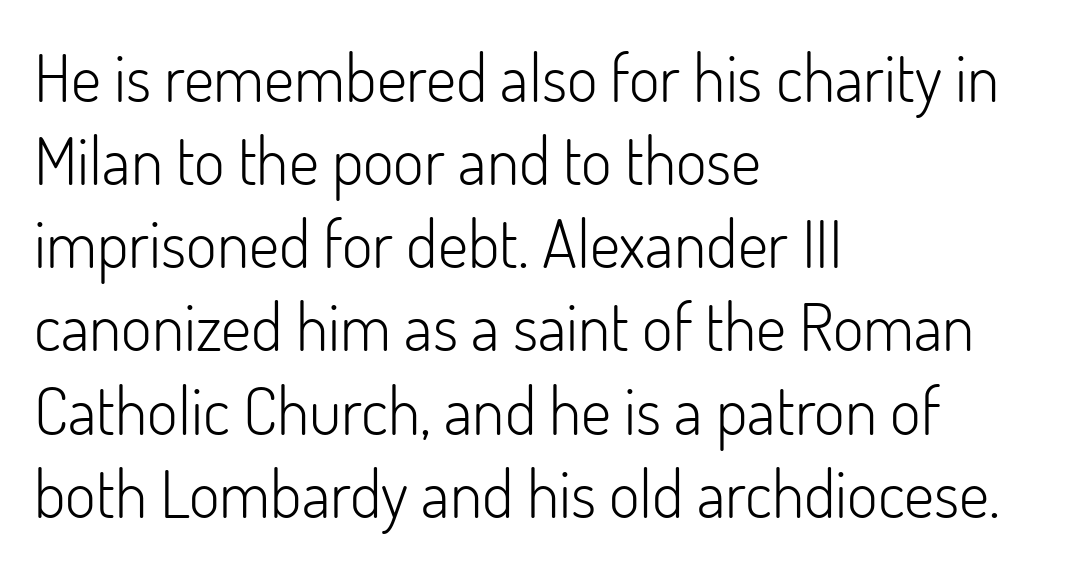
The image shows 66 px light sans-serif type, upright; set left-aligned, normal line spacing (1.26x), normal letter spacing, not underlined; low stroke contrast and a small x-height.
